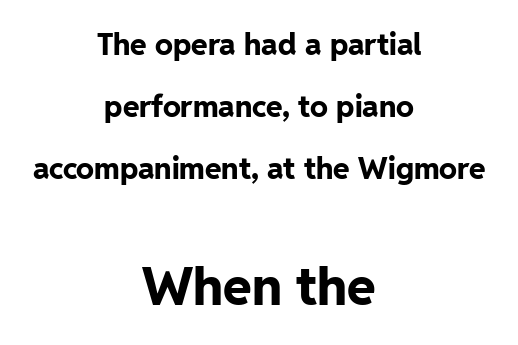
The image shows 52 px bold sans-serif type, upright; set centered, loose line spacing (2.07x), normal letter spacing, not underlined; the second (bottom) block is 1.73x larger; low stroke contrast and a medium x-height.
